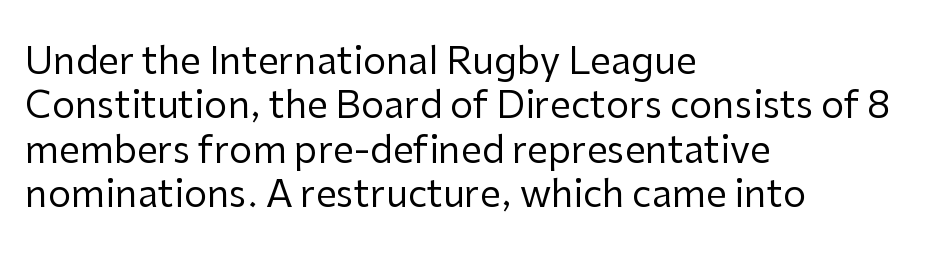
{"serif": "no", "italic": "no", "bold": "no", "weight": "regular", "width": "normal", "stroke_contrast": "low", "x_height": "medium", "monospaced": "no", "underline": "no", "align": "left", "line_spacing_ratio": 1.2, "letter_spacing": "normal", "letter_spacing_em": 0.0, "glyph_px": 37}
